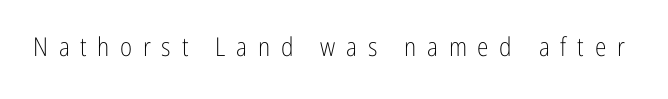
The image shows 26 px text type, upright; set unusually wide letter spacing (+0.41 em), not underlined.
